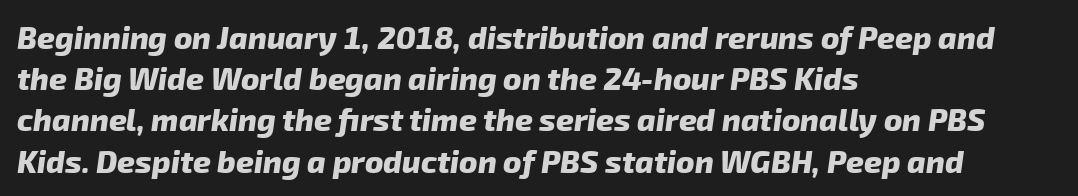
Q: Is the text bold? A: Yes.
Q: Is the typeface a serif or a sans-serif typeface? A: Sans-serif.
Q: Is the text underlined? A: No.
Q: How is the paragraph aligned? A: Left-aligned.
Q: Is the spacing between letters normal or unusually wide? A: Normal.
Q: Is the spacing between lines tight, normal or loose? A: Normal.
Q: Width (condensed, normal, or wide)? A: Normal.
Q: Stroke contrast? A: Low.
Q: x-height? A: Medium.
Q: Monospaced? A: No.
